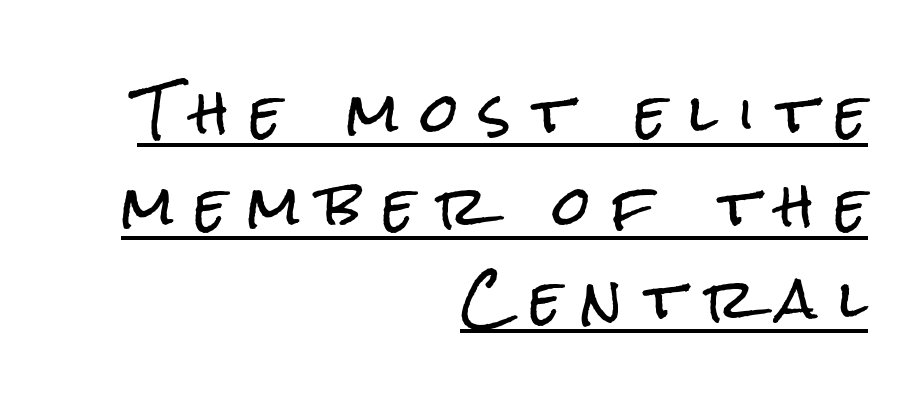
{"serif": "no", "italic": "no", "width": "condensed", "stroke_contrast": "low", "x_height": "medium", "monospaced": "no", "underline": "yes", "align": "right", "line_spacing_ratio": 1.72, "letter_spacing": "wide", "letter_spacing_em": 0.4, "glyph_px": 54}
